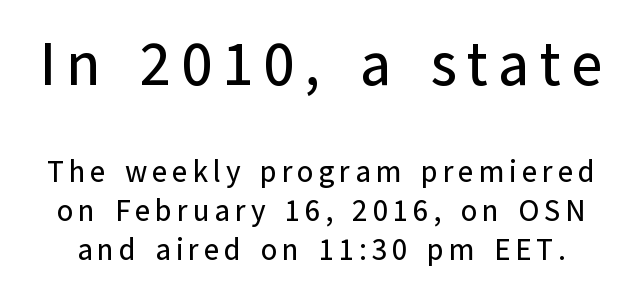
The image shows 61 px sans-serif type, upright; set normal line spacing (1.31x), not underlined; the first (top) block is 2.03x larger; low stroke contrast and a medium x-height.
